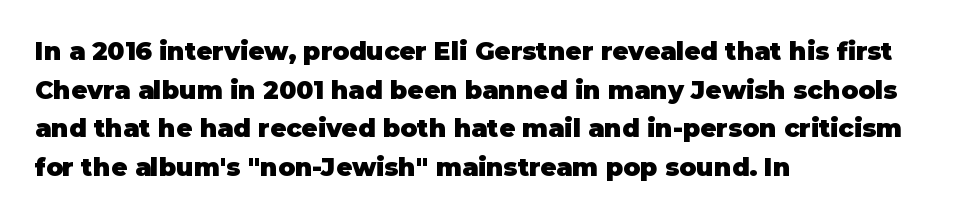
Lines of text with bare space underneath. Default kerning and tracking; the words read as compact shapes. Typeset ragged right — the left edge is the straight one. Regarding leading, the lines here are spaced in the standard way. Every stem runs plumb, perpendicular to the baseline.
